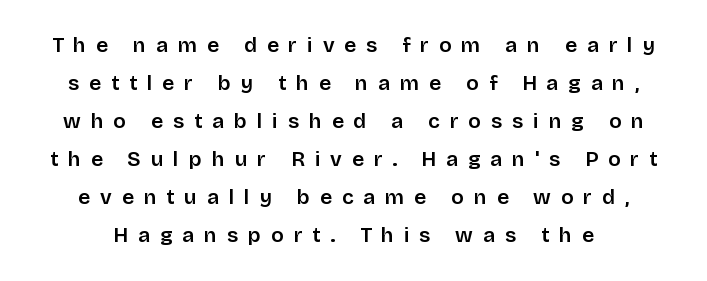
Q: Is the text italic (slanted)? A: No, it is upright.
Q: Is the text underlined? A: No.
Q: Is the spacing between letters normal or unusually wide? A: Unusually wide.
